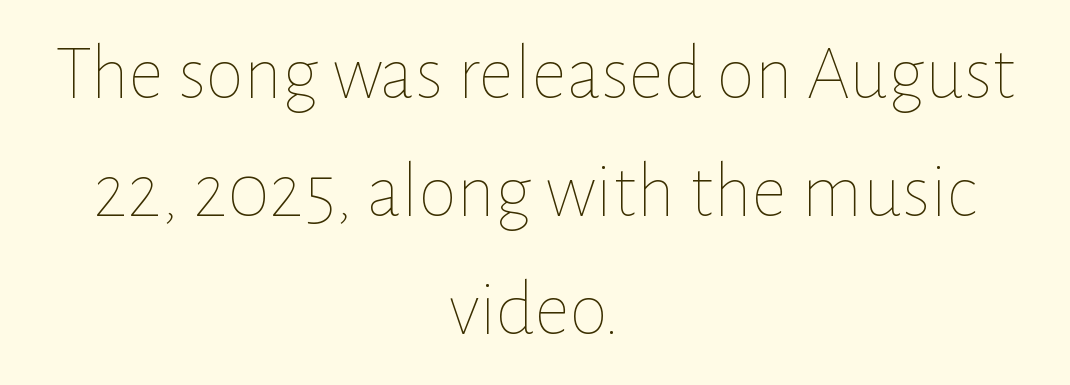
Q: Is the text bold? A: No.
Q: Is the text italic (slanted)? A: No, it is upright.
Q: Is the text underlined? A: No.
Q: How is the paragraph aligned? A: Centered.
Q: Is the spacing between letters normal or unusually wide? A: Normal.
Q: Is the spacing between lines tight, normal or loose? A: Normal.
Q: Width (condensed, normal, or wide)? A: Normal.
Q: Stroke contrast? A: Low.
Q: x-height? A: Medium.
Q: Monospaced? A: No.
